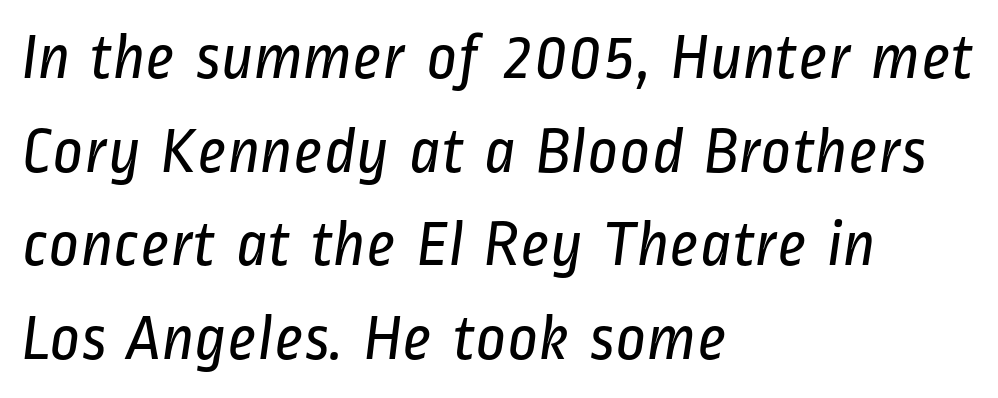
Honestly, there is no underline to notice here at all. You can tell from the bare stems that sans-serif type was used. These lines are rendered in a variable-pitch font. Nothing heavy about these letters — not bold at all. The horizontal fit of the characters is conventional and even. These lines stack with their left ends in a neat column.
